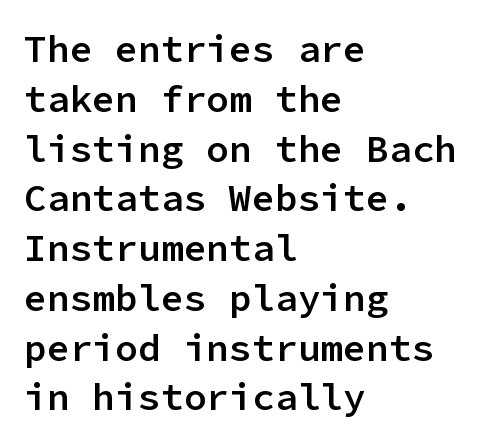
Q: Is the text bold? A: Semi-bold.
Q: Is the text italic (slanted)? A: No, it is upright.
Q: Is the typeface a serif or a sans-serif typeface? A: Sans-serif.
Q: Is the text underlined? A: No.
Q: How is the paragraph aligned? A: Left-aligned.
Q: Is the spacing between letters normal or unusually wide? A: Normal.
Q: Is the spacing between lines tight, normal or loose? A: Normal.
Q: Width (condensed, normal, or wide)? A: Normal.
Q: Stroke contrast? A: Low.
Q: x-height? A: Medium.
Q: Monospaced? A: Yes.
